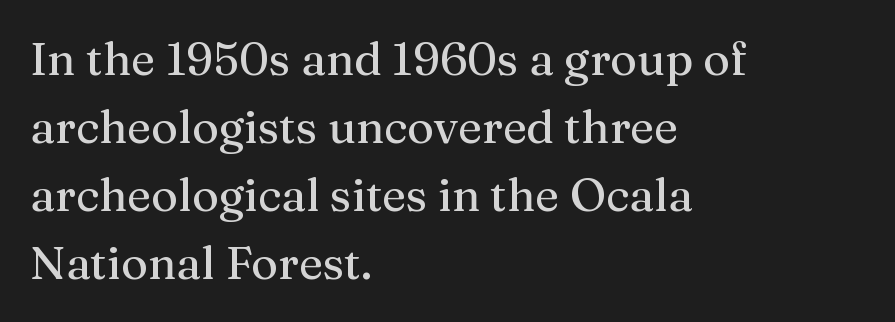
The image shows 46 px serif type, upright; set left-aligned, normal line spacing (1.48x), normal letter spacing, not underlined; medium stroke contrast and a medium x-height.
